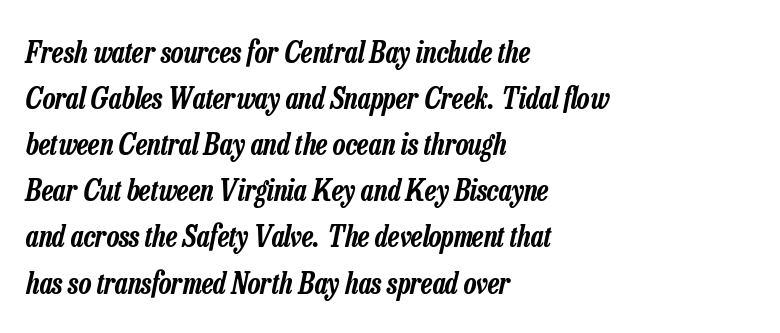
Glyph-to-glyph distance matches everyday printed text. Do the characters align in a grid? No, the font is proportional. Quick note: italic. The setting favours the left margin, as ordinary paragraphs usually do.
